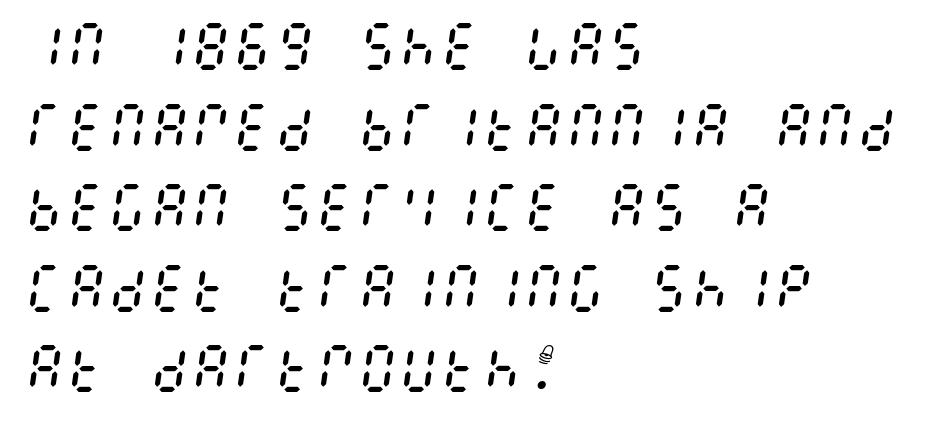
The type is set solid horizontally, with unmodified tracking. Casual observation: everything's shoved over to the left. The passage shown is not bold in any degree. Honestly, the row spacing looks completely unremarkable. Italic? Definitely — the glyphs are oblique.
